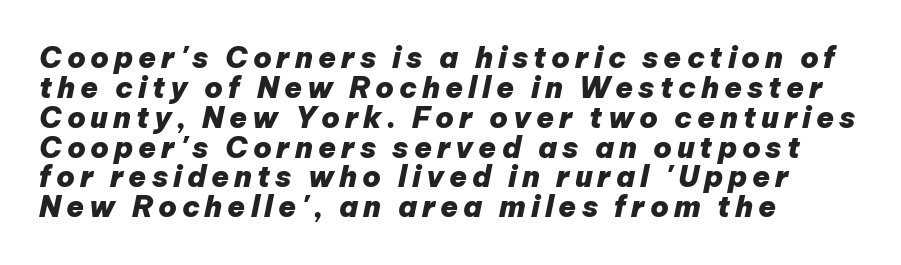
The image shows 29 px heavy type, italic (leaning right); set left-aligned, tight line spacing (1.03x), not underlined; low stroke contrast and a medium x-height.
